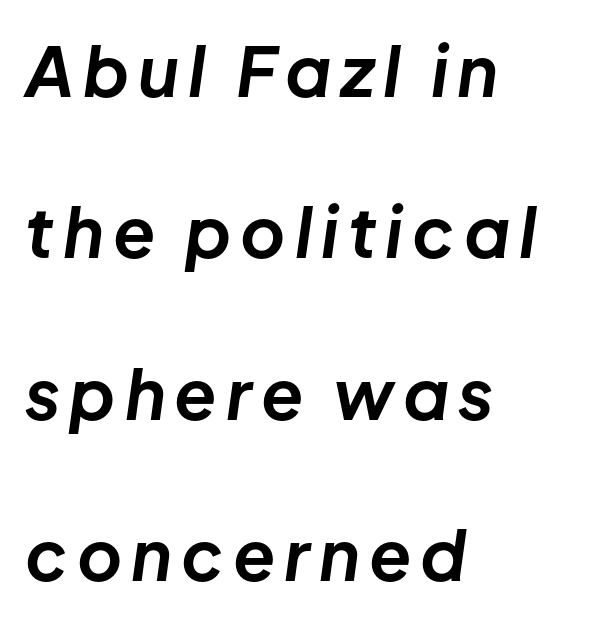
Q: Is the text bold? A: Yes.
Q: Is the text italic (slanted)? A: Yes, it leans right by about 8 degrees.
Q: Is the text underlined? A: No.
Q: How is the paragraph aligned? A: Left-aligned.
Q: Is the spacing between lines tight, normal or loose? A: Loose.
Q: Width (condensed, normal, or wide)? A: Normal.
Q: Stroke contrast? A: Low.
Q: x-height? A: Medium.
Q: Monospaced? A: No.
